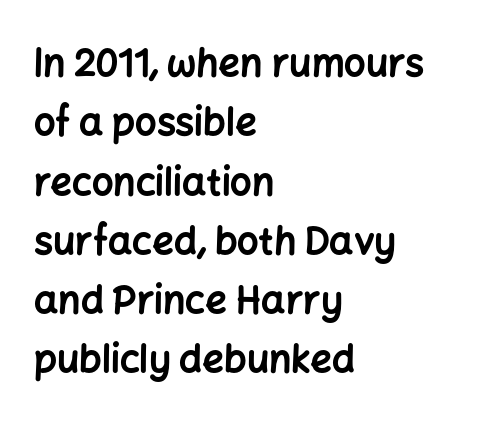
Descender tails drop into unmarked territory. Typesetter's note: full bold, strokes at maximum text heaviness. Each line starts at the same left margin while the right side varies. Compared with typical body copy, the letter spacing here is the same. Line spacing here is normal. Is this a sans? Yes — the strokes have no serifs.
